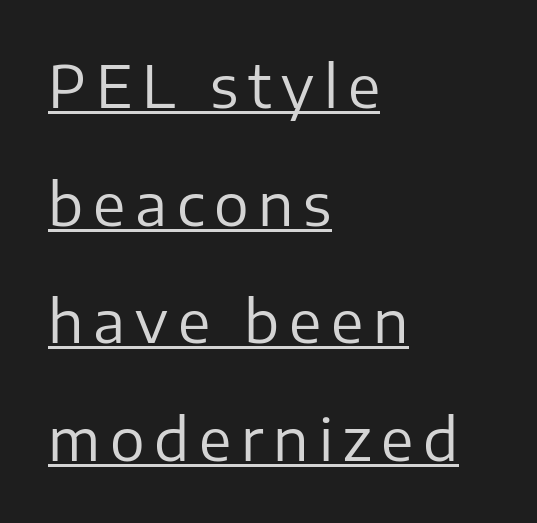
The image shows 58 px regular-weight sans-serif type, upright; set left-aligned, loose line spacing (2.03x), underlined; low stroke contrast and a medium x-height.
